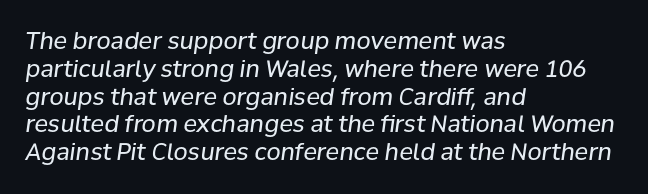
Q: Is the text bold? A: No.
Q: Is the text italic (slanted)? A: Yes, it leans right by about 8 degrees.
Q: Is the text underlined? A: No.
Q: How is the paragraph aligned? A: Left-aligned.
Q: Is the spacing between letters normal or unusually wide? A: Normal.
